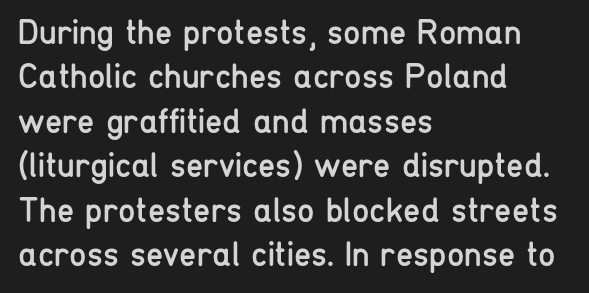
Nobody drew a line under any word here. Posture: straight, roman, zero tilt. Looks like regular typesetting: each glyph gets only the width it needs. Here the glyphs are tracked normally, forming tight word shapes. Each line starts at the same left margin while the right side varies. To sum up the face: it is a sans, with no serifs.
